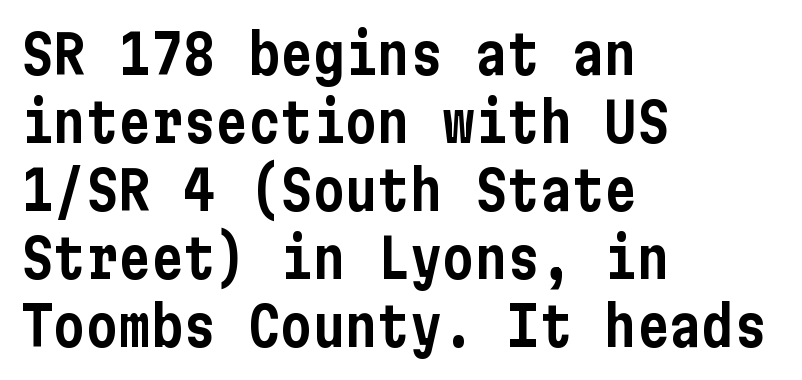
Q: Is the text italic (slanted)? A: No, it is upright.
Q: Is the typeface a serif or a sans-serif typeface? A: Sans-serif.
Q: Is the text underlined? A: No.
Q: How is the paragraph aligned? A: Left-aligned.
Q: Is the spacing between letters normal or unusually wide? A: Normal.
Q: Is the spacing between lines tight, normal or loose? A: Normal.
Q: Width (condensed, normal, or wide)? A: Condensed.
Q: Stroke contrast? A: Low.
Q: x-height? A: Medium.
